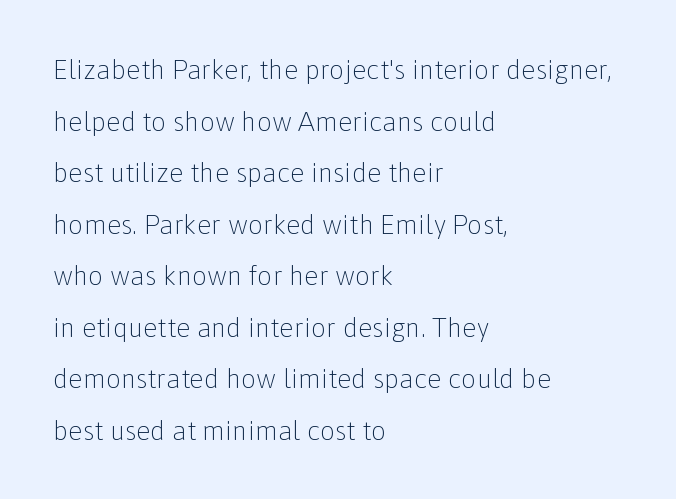
{"italic": "no", "bold": "no", "underline": "no", "align": "left", "line_spacing": "loose", "line_spacing_ratio": 1.91, "letter_spacing": "normal", "letter_spacing_em": 0.0, "glyph_px": 27}
